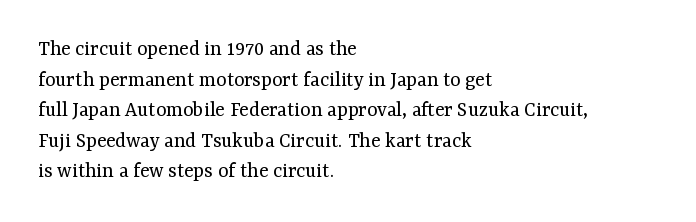
Q: Is the text bold? A: No.
Q: Is the text italic (slanted)? A: No, it is upright.
Q: Is the text underlined? A: No.
Q: How is the paragraph aligned? A: Left-aligned.
Q: Is the spacing between letters normal or unusually wide? A: Normal.
Q: Is the spacing between lines tight, normal or loose? A: Normal.
